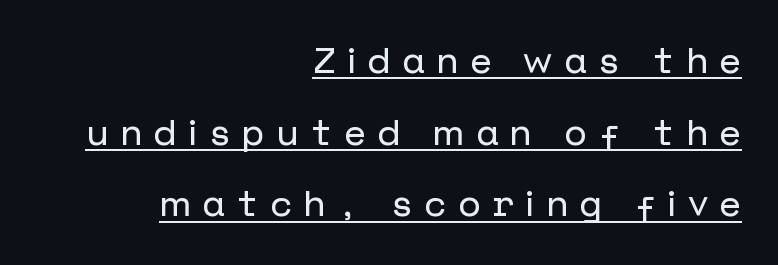
Q: Is the text italic (slanted)? A: No, it is upright.
Q: Is the typeface a serif or a sans-serif typeface? A: Sans-serif.
Q: Is the text underlined? A: Yes.
Q: How is the paragraph aligned? A: Right-aligned.
Q: Is the spacing between letters normal or unusually wide? A: Unusually wide.
Q: Is the spacing between lines tight, normal or loose? A: Loose.
Q: Width (condensed, normal, or wide)? A: Normal.
Q: Stroke contrast? A: Low.
Q: x-height? A: Medium.
